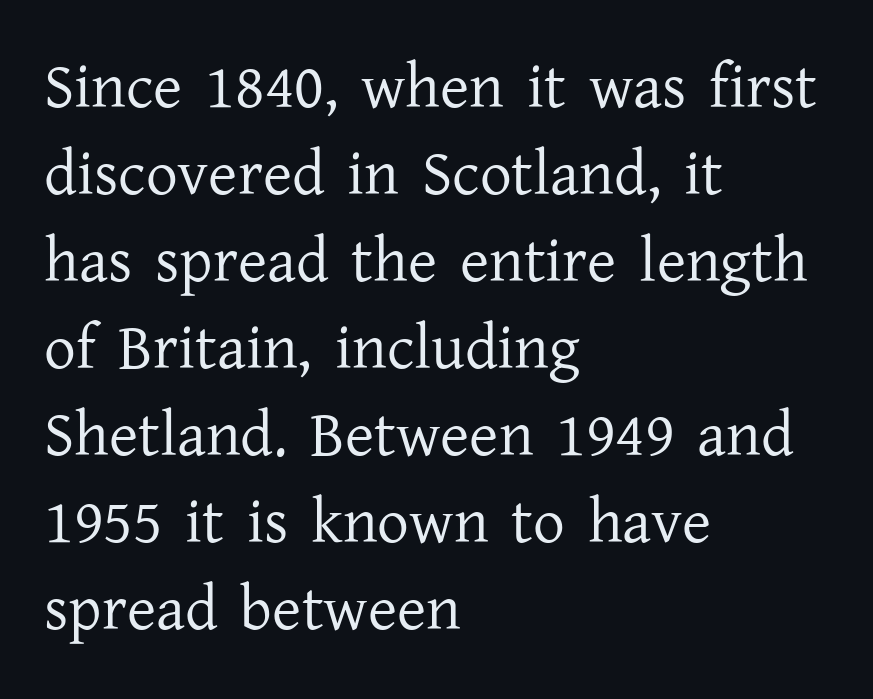
The leading is moderate, giving the passage an even texture. The typeface has the unassuming heft of standard copy or less. A classic flush-left, rag-right setting is used for this passage. Spacing between characters is what you'd get straight out of the box.
